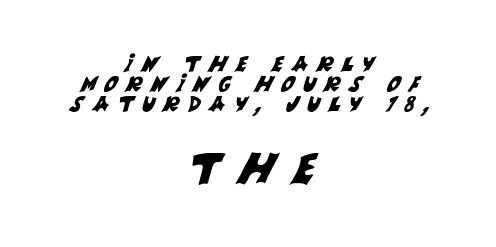
Q: Is the typeface a serif or a sans-serif typeface? A: Sans-serif.
Q: Is the text underlined? A: No.
Q: How is the paragraph aligned? A: Centered.
Q: Is the spacing between letters normal or unusually wide? A: Unusually wide.
Q: Is the spacing between lines tight, normal or loose? A: Tight.
Q: Which block of text is set in a larger size, the first (top) or the second (bottom)? A: The second (bottom) one.
Q: Width (condensed, normal, or wide)? A: Normal.
Q: Stroke contrast? A: Medium.
Q: x-height? A: Large.
Q: Monospaced? A: No.
